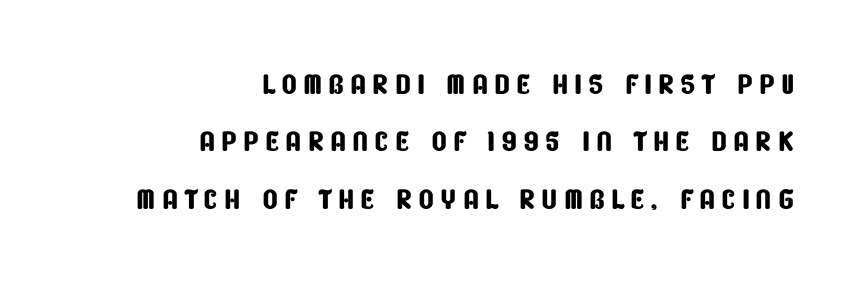
Is the block centered? No — it sits flush against the right margin. Type style note: lacks serifs. This sample keeps an unexceptional amount of space between lines. The zone under the glyphs is completely vacant. The passage shown is typed in a proportional face where columns would drift.
